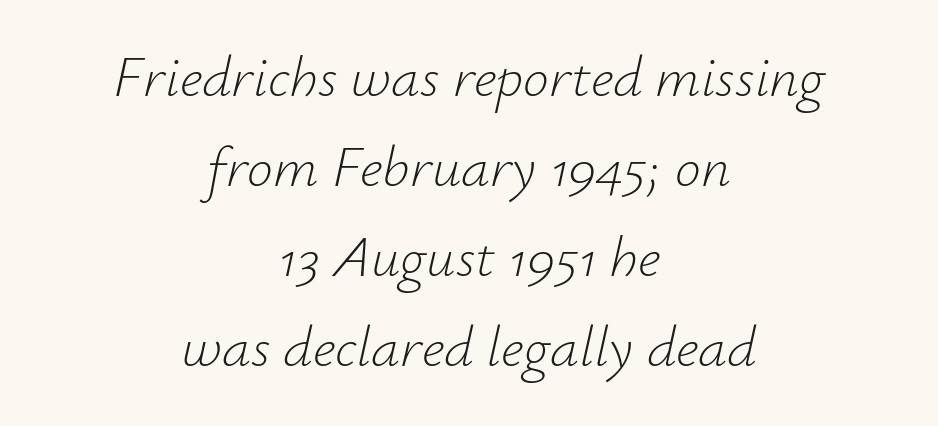
The image shows 58 px light type, italic (leaning right); set centered, normal line spacing (1.55x), normal letter spacing, not underlined; low stroke contrast and a small x-height.
